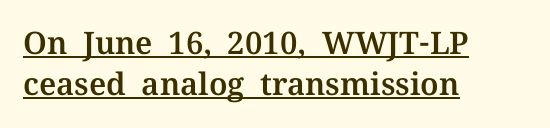
If you measured baseline to baseline, you'd find a middling distance. The specimen reads as upright at a glance. The lines in this sample share a left origin and differ only in where they stop. Emphasis is given by a line drawn under the lettering. You could not count columns in this text — the font is proportionally spaced. Check where the strokes stop: tiny serifs finish them off.
